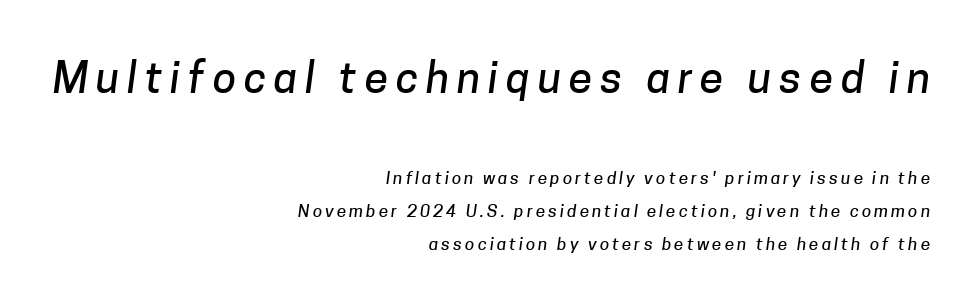
Q: Is the typeface a serif or a sans-serif typeface? A: Sans-serif.
Q: Is the text underlined? A: No.
Q: How is the paragraph aligned? A: Right-aligned.
Q: Is the spacing between lines tight, normal or loose? A: Loose.
Q: Which block of text is set in a larger size, the first (top) or the second (bottom)? A: The first (top) one.
Q: Width (condensed, normal, or wide)? A: Normal.
Q: Stroke contrast? A: Low.
Q: x-height? A: Medium.
Q: Monospaced? A: No.
